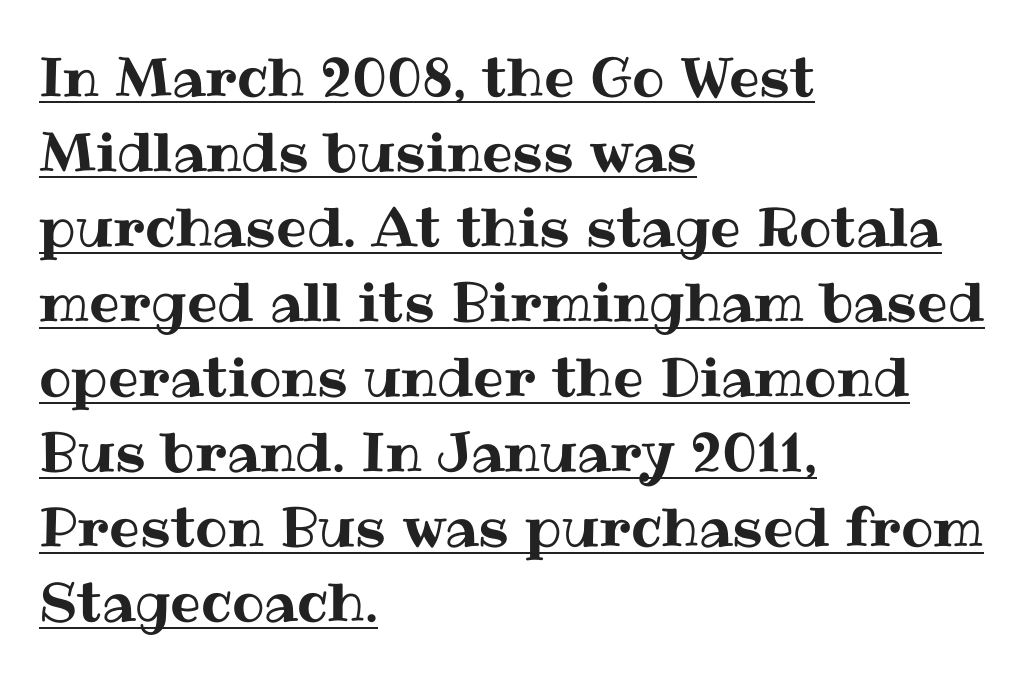
Q: Is the text italic (slanted)? A: No, it is upright.
Q: Is the text underlined? A: Yes.
Q: How is the paragraph aligned? A: Left-aligned.
Q: Is the spacing between letters normal or unusually wide? A: Normal.
Q: Is the spacing between lines tight, normal or loose? A: Normal.
Q: Width (condensed, normal, or wide)? A: Normal.
Q: Stroke contrast? A: Medium.
Q: x-height? A: Medium.
Q: Monospaced? A: No.
